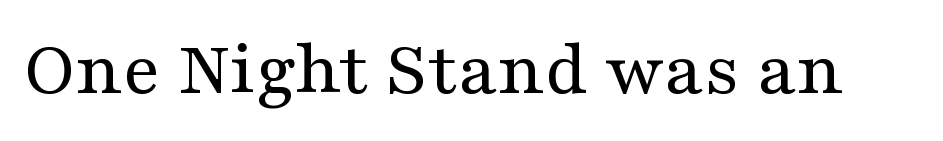
{"serif": "yes", "italic": "no", "bold": "no", "weight": "regular", "width": "wide", "stroke_contrast": "medium", "x_height": "medium", "monospaced": "no", "underline": "no", "letter_spacing": "normal", "letter_spacing_em": 0.0, "glyph_px": 79}
